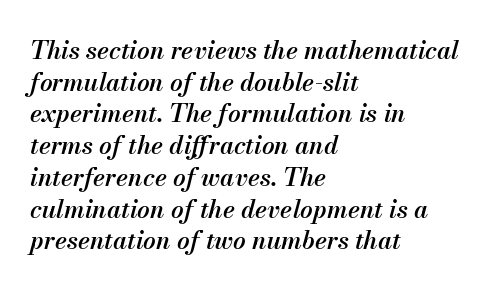
{"italic": "yes", "lean": "right", "slant_degrees": 13, "bold": "semi", "underline": "no", "align": "left", "line_spacing": "normal", "line_spacing_ratio": 1.27, "letter_spacing": "normal", "letter_spacing_em": 0.0, "glyph_px": 25}
